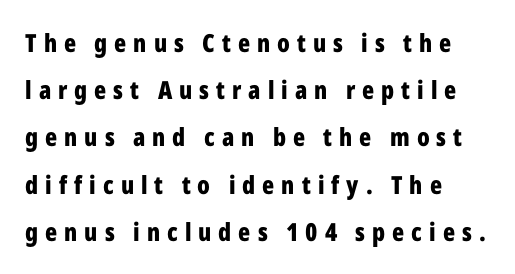
Q: Is the text bold? A: Yes.
Q: Is the text italic (slanted)? A: No, it is upright.
Q: Is the text underlined? A: No.
Q: How is the paragraph aligned? A: Left-aligned.
Q: Is the spacing between letters normal or unusually wide? A: Unusually wide.
